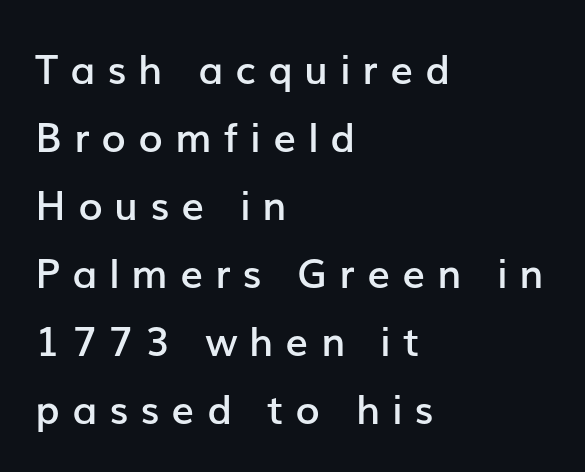
The image shows 40 px semibold sans-serif type, upright; set left-aligned, normal line spacing (1.7x), unusually wide letter spacing (+0.3 em), not underlined; low stroke contrast and a medium x-height.
